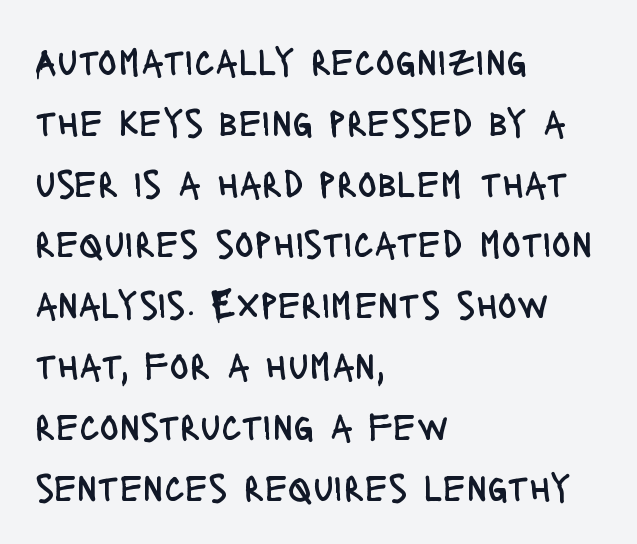
{"serif": "no", "italic": "no", "bold": "no", "weight": "regular", "width": "condensed", "stroke_contrast": "low", "x_height": "large", "monospaced": "no", "underline": "no", "align": "left", "line_spacing": "normal", "line_spacing_ratio": 1.52, "letter_spacing": "normal", "letter_spacing_em": 0.0, "glyph_px": 40}
